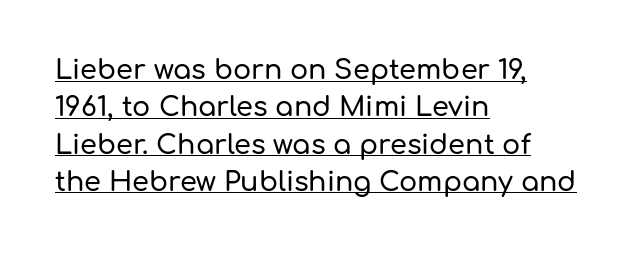
Characters remain perfectly vertical along every line. The rendering keeps characters at their native spacing. The words here are underlined. The lines are quadded left. How would I describe the line gaps? Plain and ordinary.
